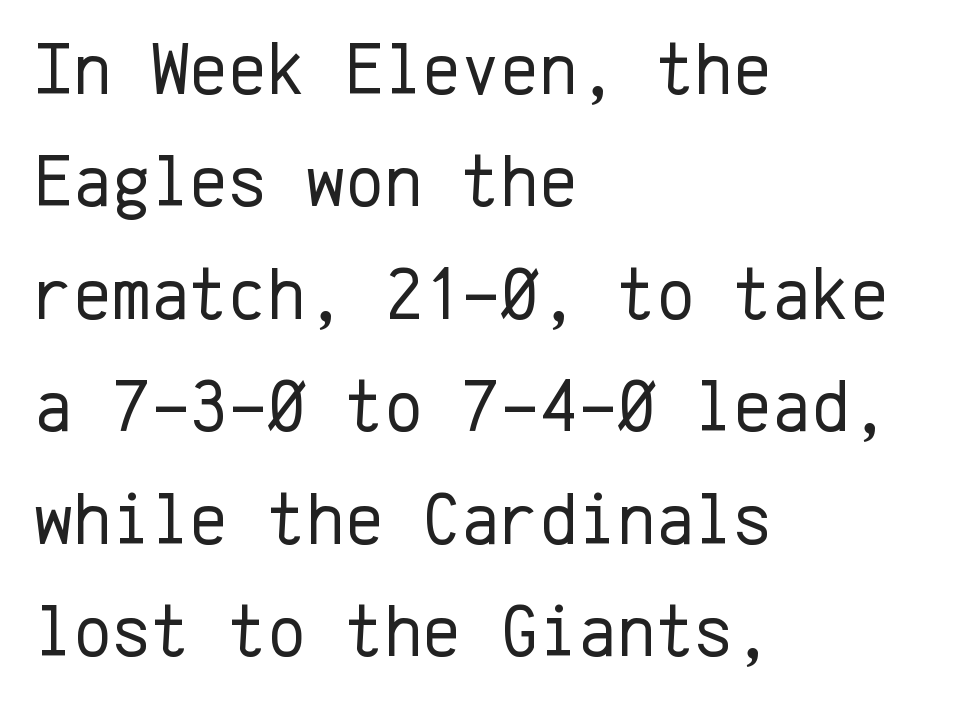
The image shows 74 px regular-weight sans-serif type, upright, monospaced; set left-aligned, normal line spacing (1.52x), normal letter spacing, not underlined; low stroke contrast and a medium x-height.
